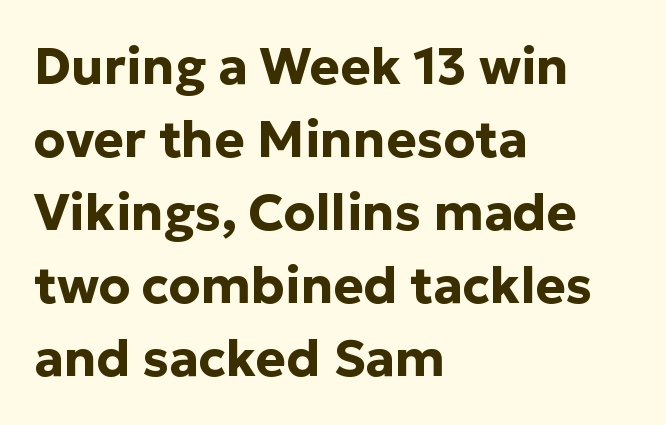
Q: Is the text bold? A: Yes.
Q: Is the text italic (slanted)? A: No, it is upright.
Q: Is the typeface a serif or a sans-serif typeface? A: Sans-serif.
Q: Is the text underlined? A: No.
Q: How is the paragraph aligned? A: Left-aligned.
Q: Is the spacing between letters normal or unusually wide? A: Normal.
Q: Is the spacing between lines tight, normal or loose? A: Normal.
Q: Width (condensed, normal, or wide)? A: Normal.
Q: Stroke contrast? A: Low.
Q: x-height? A: Medium.
Q: Monospaced? A: No.
